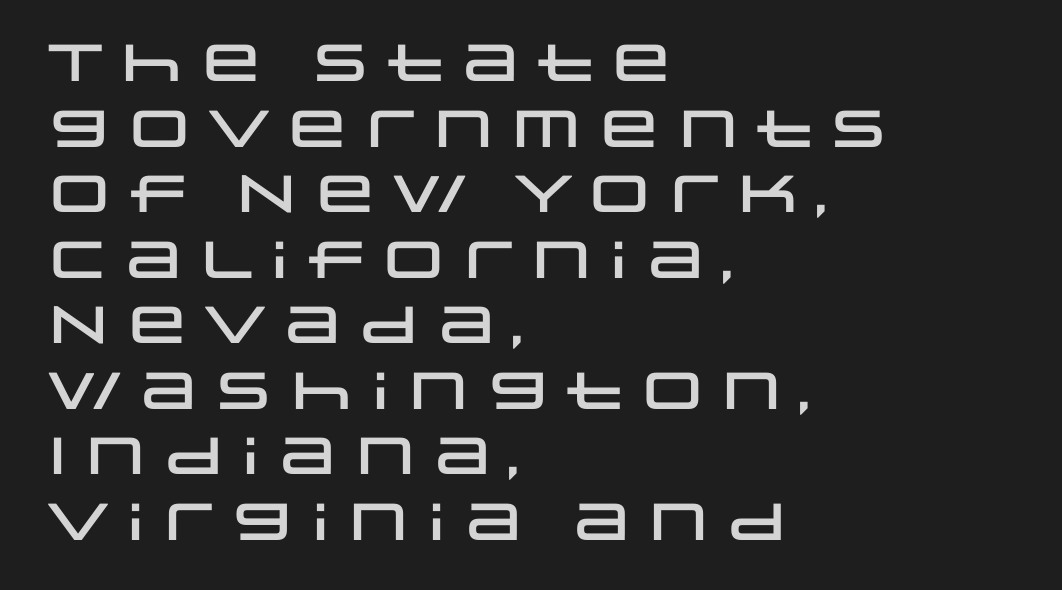
Line spacing here is normal. Are there feet on the stems? There aren't — it's a sans. The passage is arranged the way most books set body copy — flush left. The string is rendered with underlining switched off. You could not count columns in this text — the font is proportionally spaced. Default kerning and tracking; the words read as compact shapes.
